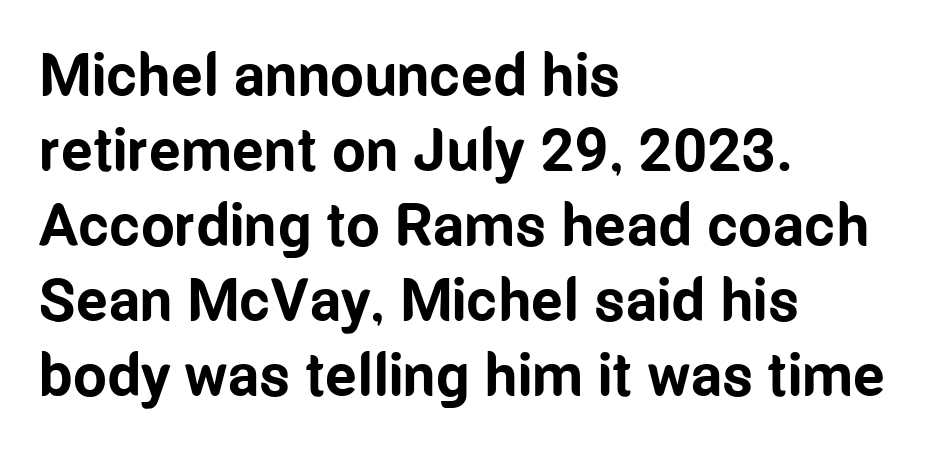
The image shows 60 px bold, condensed sans-serif type, upright; set left-aligned, normal line spacing (1.25x), normal letter spacing, not underlined; low stroke contrast and a medium x-height.
